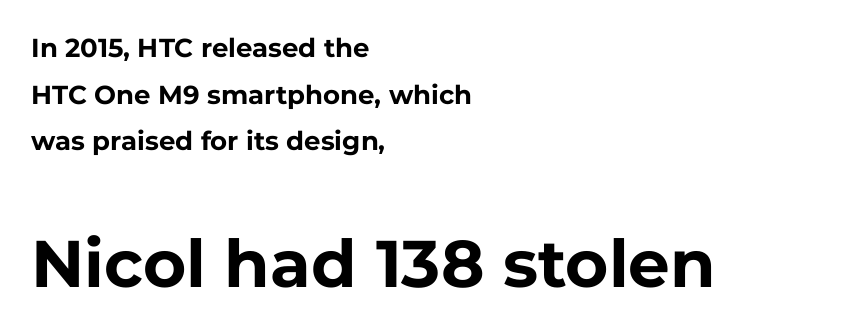
The image shows 66 px bold sans-serif type, upright; set left-aligned, line spacing 1.79x, normal letter spacing, not underlined; the second (bottom) block is 2.54x larger; low stroke contrast and a medium x-height.
